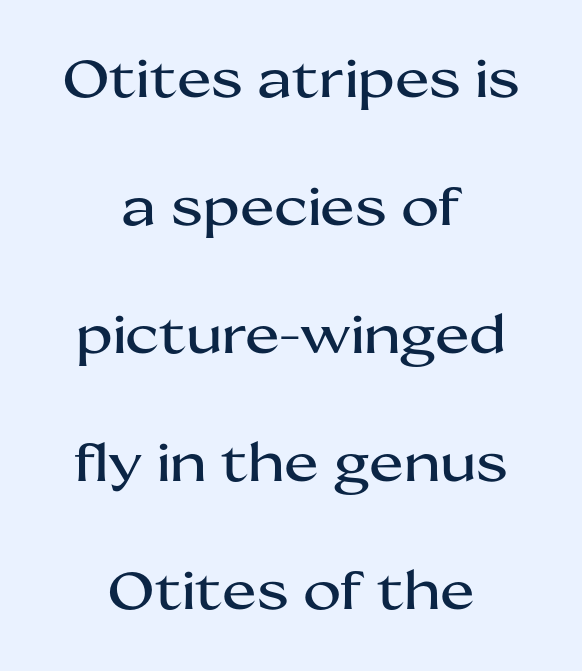
Q: Is the text italic (slanted)? A: No, it is upright.
Q: Is the text underlined? A: No.
Q: How is the paragraph aligned? A: Centered.
Q: Is the spacing between letters normal or unusually wide? A: Normal.
Q: Is the spacing between lines tight, normal or loose? A: Loose.
Q: Width (condensed, normal, or wide)? A: Wide.
Q: Stroke contrast? A: Medium.
Q: x-height? A: Medium.
Q: Monospaced? A: No.
